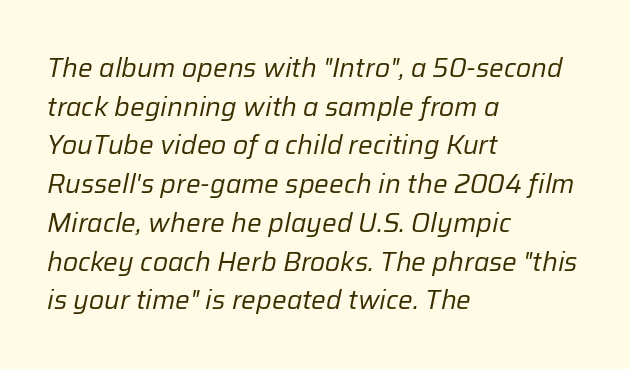
{"italic": "yes", "lean": "right", "slant_degrees": 12, "bold": "no", "underline": "no", "align": "left", "line_spacing": "normal", "line_spacing_ratio": 1.49, "letter_spacing": "normal", "letter_spacing_em": 0.0, "glyph_px": 26}
